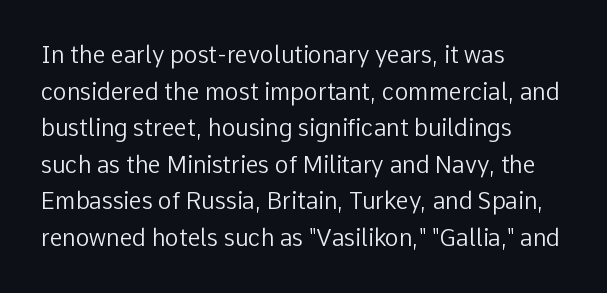
Q: Is the text bold? A: No.
Q: Is the text italic (slanted)? A: No, it is upright.
Q: Is the text underlined? A: No.
Q: How is the paragraph aligned? A: Left-aligned.
Q: Is the spacing between letters normal or unusually wide? A: Normal.
Q: Is the spacing between lines tight, normal or loose? A: Normal.
